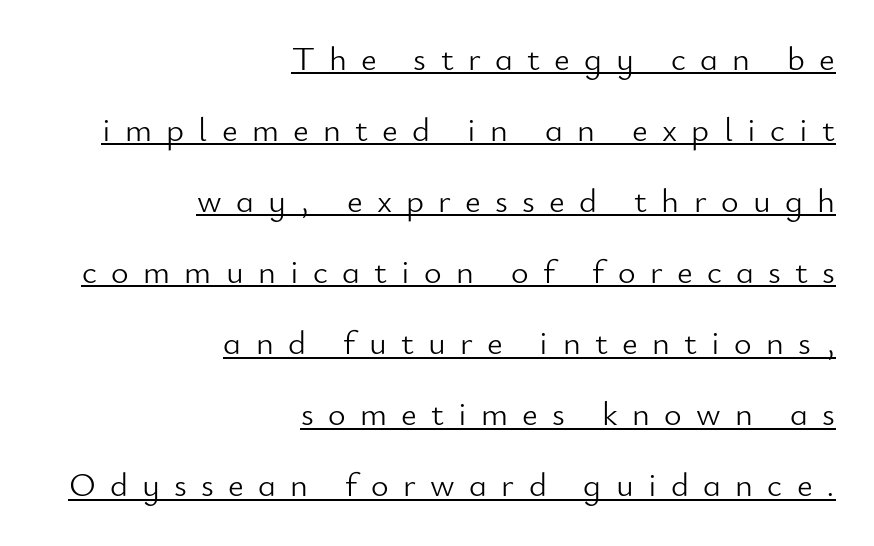
Q: Is the text bold? A: No.
Q: Is the text italic (slanted)? A: No, it is upright.
Q: Is the typeface a serif or a sans-serif typeface? A: Sans-serif.
Q: Is the text underlined? A: Yes.
Q: How is the paragraph aligned? A: Right-aligned.
Q: Is the spacing between letters normal or unusually wide? A: Unusually wide.
Q: Is the spacing between lines tight, normal or loose? A: Loose.
Q: Width (condensed, normal, or wide)? A: Normal.
Q: Stroke contrast? A: Low.
Q: x-height? A: Small.
Q: Monospaced? A: No.
